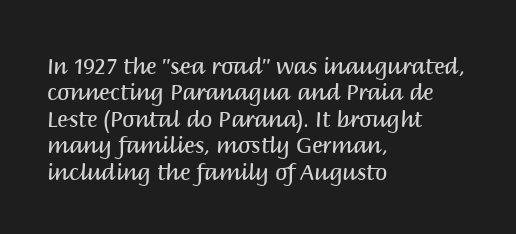
Underlining? Definitely not there. Heaviness? Minimal to ordinary, like unemphasized prose. Short note: letters normally spaced. Where is the straight margin? On the left.
